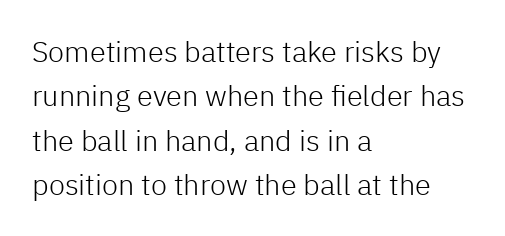
Q: Is the text bold? A: No.
Q: Is the text italic (slanted)? A: No, it is upright.
Q: Is the typeface a serif or a sans-serif typeface? A: Sans-serif.
Q: Is the text underlined? A: No.
Q: How is the paragraph aligned? A: Left-aligned.
Q: Is the spacing between letters normal or unusually wide? A: Normal.
Q: Is the spacing between lines tight, normal or loose? A: Normal.
Q: Width (condensed, normal, or wide)? A: Normal.
Q: Stroke contrast? A: Low.
Q: x-height? A: Medium.
Q: Monospaced? A: No.
